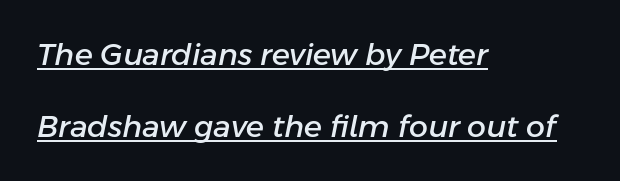
The image shows 30 px text type, italic (leaning right); set left-aligned, loose line spacing (2.4x), normal letter spacing, underlined; low stroke contrast and a medium x-height.
